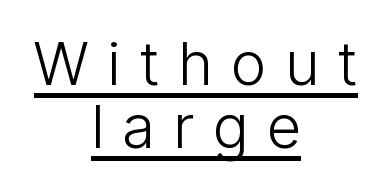
The image shows 60 px light, condensed sans-serif type, upright; set centered, tight line spacing (1.05x), unusually wide letter spacing (+0.33 em), underlined; low stroke contrast and a medium x-height.
